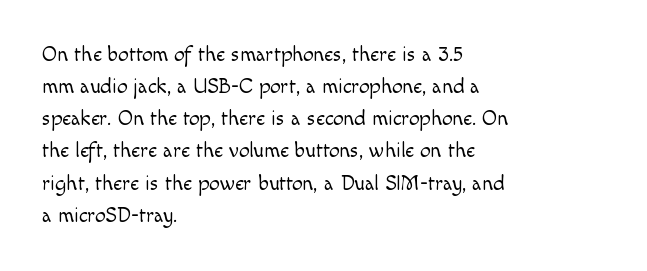
Is the block centered? No — it sits flush against the left margin. Honestly, the row spacing looks completely unremarkable. Check under the words: just untouched page. Ascenders rise straight up at ninety degrees. Nobody touched the tracking dial on this one.
